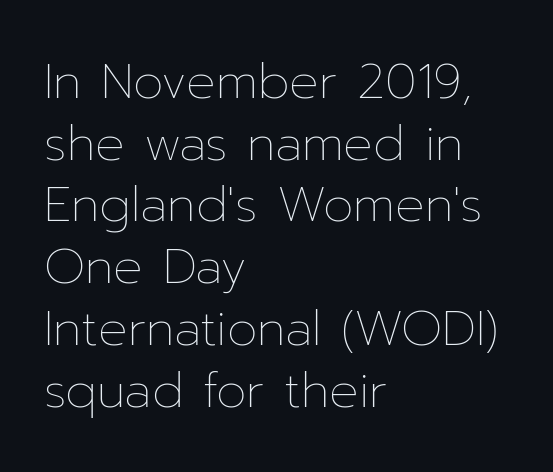
The image shows 49 px thin type, upright; set left-aligned, normal line spacing (1.26x), normal letter spacing, not underlined; low stroke contrast and a medium x-height.
